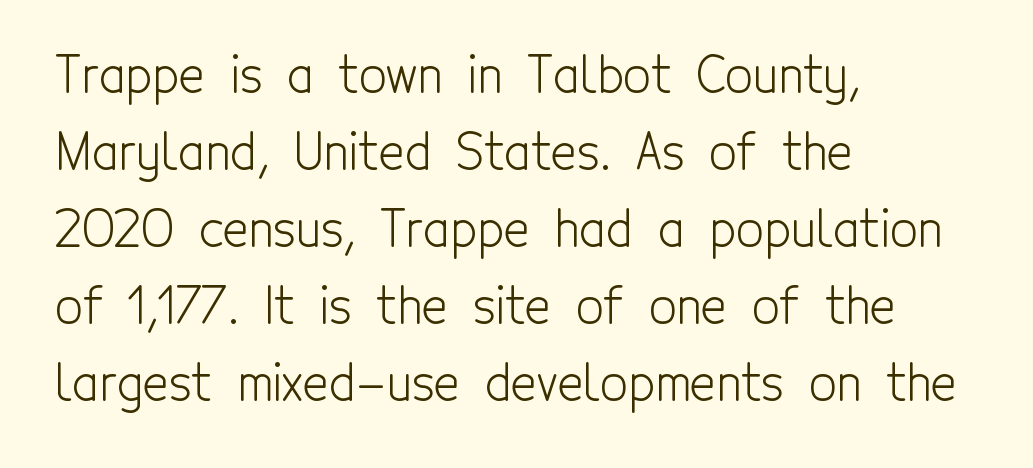
Q: Is the text bold? A: No.
Q: Is the text italic (slanted)? A: No, it is upright.
Q: Is the typeface a serif or a sans-serif typeface? A: Sans-serif.
Q: Is the text underlined? A: No.
Q: How is the paragraph aligned? A: Left-aligned.
Q: Is the spacing between letters normal or unusually wide? A: Normal.
Q: Is the spacing between lines tight, normal or loose? A: Normal.
Q: Width (condensed, normal, or wide)? A: Condensed.
Q: x-height? A: Medium.
Q: Monospaced? A: No.
